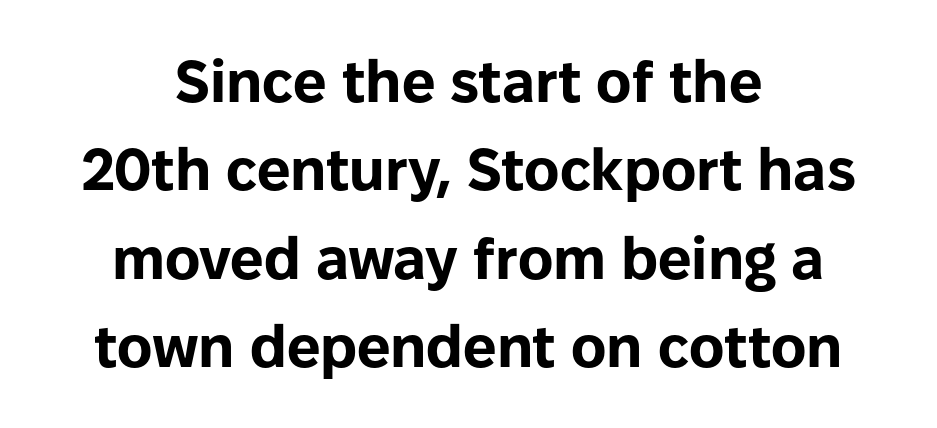
{"serif": "no", "italic": "no", "bold": "yes", "weight": "bold", "width": "normal", "stroke_contrast": "low", "x_height": "medium", "monospaced": "no", "underline": "no", "align": "center", "line_spacing": "normal", "line_spacing_ratio": 1.5, "letter_spacing": "normal", "letter_spacing_em": 0.0, "glyph_px": 59}
